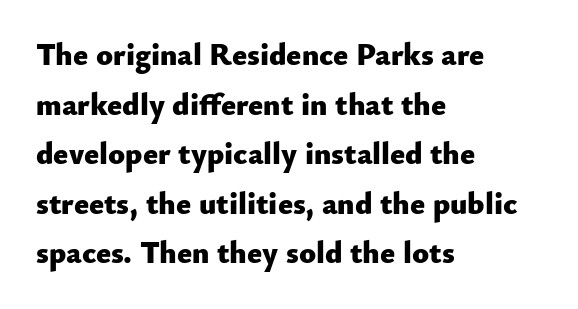
The image shows 31 px heavy sans-serif type, upright; set left-aligned, normal line spacing (1.6x), normal letter spacing, not underlined; low stroke contrast and a small x-height.
